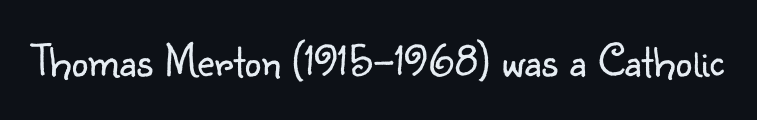
The image shows 47 px light sans-serif type, upright; set normal letter spacing, not underlined; low stroke contrast and a small x-height.
